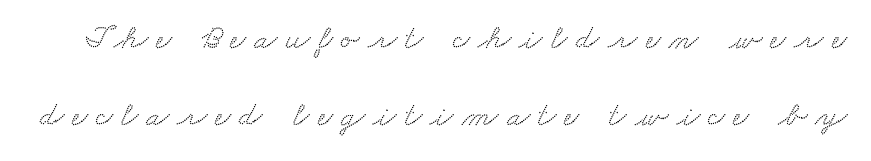
The image shows 34 px wide serif type; set loose line spacing (2.27x), unusually wide letter spacing (+0.24 em), not underlined; low stroke contrast and a small x-height.
